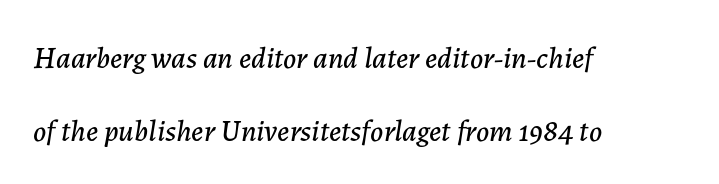
Q: Is the text italic (slanted)? A: Yes, it leans right by about 7 degrees.
Q: Is the text underlined? A: No.
Q: How is the paragraph aligned? A: Left-aligned.
Q: Is the spacing between letters normal or unusually wide? A: Normal.
Q: Is the spacing between lines tight, normal or loose? A: Loose.
Q: Width (condensed, normal, or wide)? A: Normal.
Q: Stroke contrast? A: Low.
Q: x-height? A: Medium.
Q: Monospaced? A: No.
